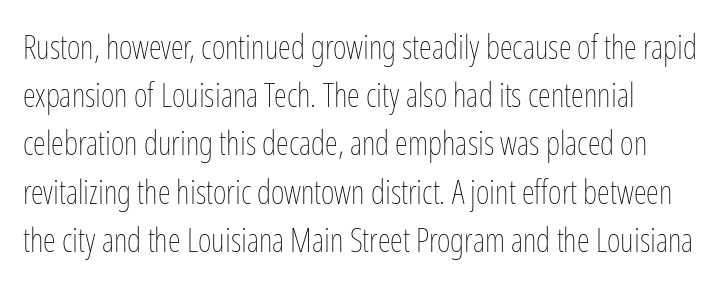
{"italic": "no", "bold": "no", "weight": "thin", "width": "condensed", "stroke_contrast": "low", "x_height": "medium", "monospaced": "no", "underline": "no", "line_spacing": "normal", "line_spacing_ratio": 1.46, "letter_spacing": "normal", "letter_spacing_em": 0.0, "glyph_px": 33}
